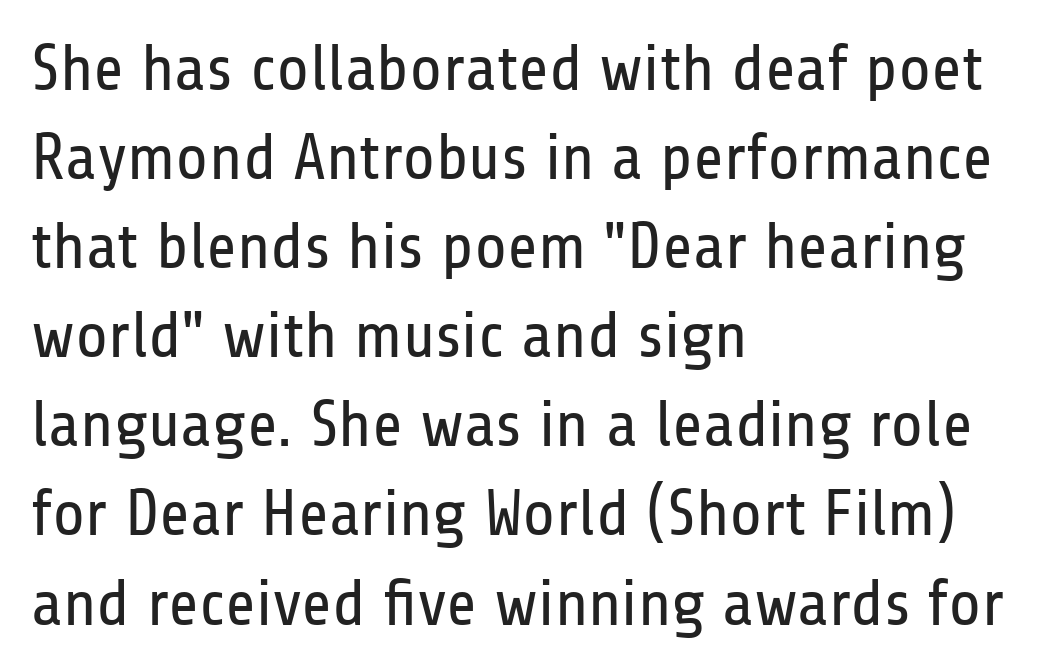
Q: Is the text bold? A: No.
Q: Is the text italic (slanted)? A: No, it is upright.
Q: Is the typeface a serif or a sans-serif typeface? A: Sans-serif.
Q: Is the text underlined? A: No.
Q: How is the paragraph aligned? A: Left-aligned.
Q: Is the spacing between letters normal or unusually wide? A: Normal.
Q: Is the spacing between lines tight, normal or loose? A: Normal.
Q: Width (condensed, normal, or wide)? A: Condensed.
Q: Stroke contrast? A: Low.
Q: x-height? A: Medium.
Q: Monospaced? A: No.
